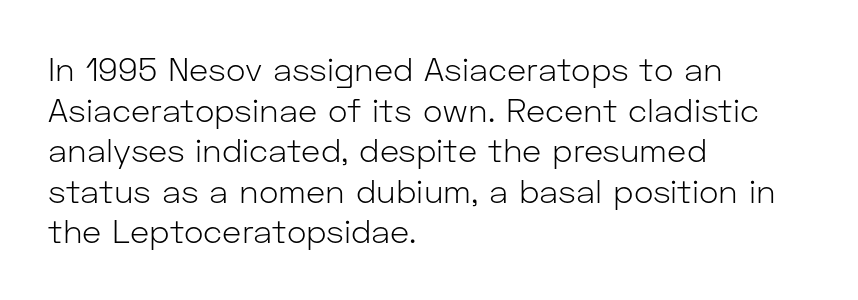
The image shows 33 px light sans-serif type, upright; set left-aligned, line spacing 1.23x, normal letter spacing, not underlined; low stroke contrast and a medium x-height.
